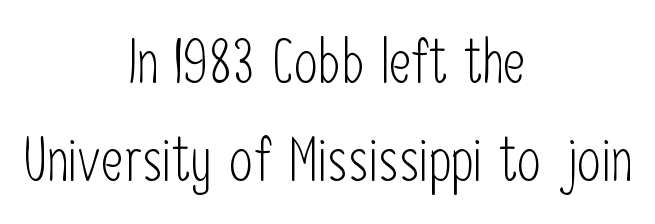
Q: Is the text bold? A: No.
Q: Is the text italic (slanted)? A: No, it is upright.
Q: Is the typeface a serif or a sans-serif typeface? A: Sans-serif.
Q: Is the text underlined? A: No.
Q: How is the paragraph aligned? A: Centered.
Q: Is the spacing between letters normal or unusually wide? A: Normal.
Q: Is the spacing between lines tight, normal or loose? A: Normal.
Q: Width (condensed, normal, or wide)? A: Condensed.
Q: Stroke contrast? A: Low.
Q: x-height? A: Medium.
Q: Monospaced? A: No.
